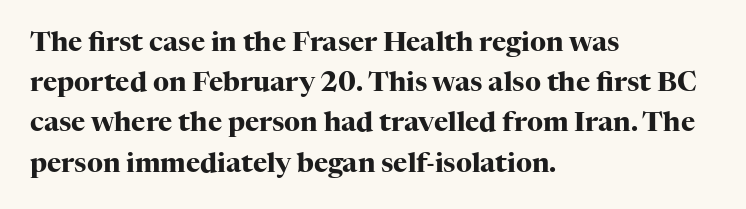
The image shows 27 px bold type, upright; set left-aligned, normal line spacing (1.49x), normal letter spacing, not underlined.
